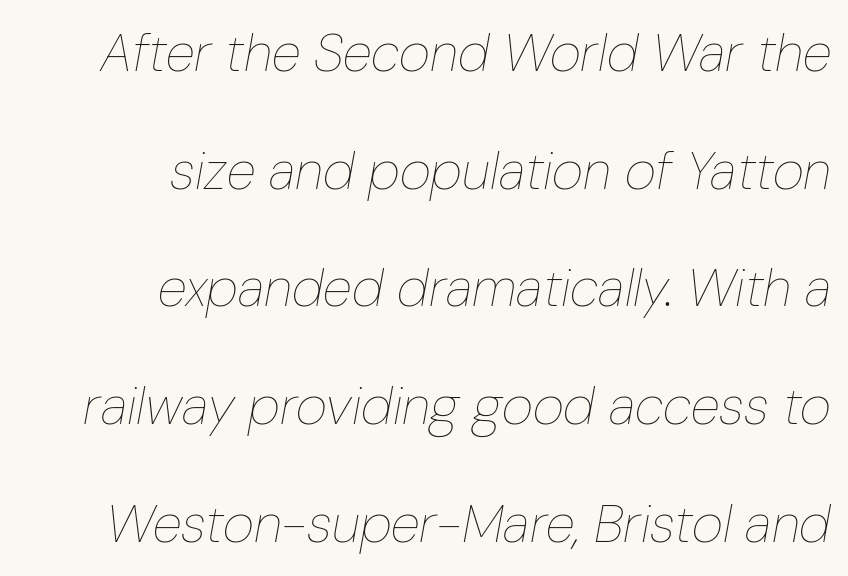
The image shows 54 px thin, condensed type, italic (leaning right); set right-aligned, loose line spacing (2.18x), normal letter spacing, not underlined; low stroke contrast and a medium x-height.
